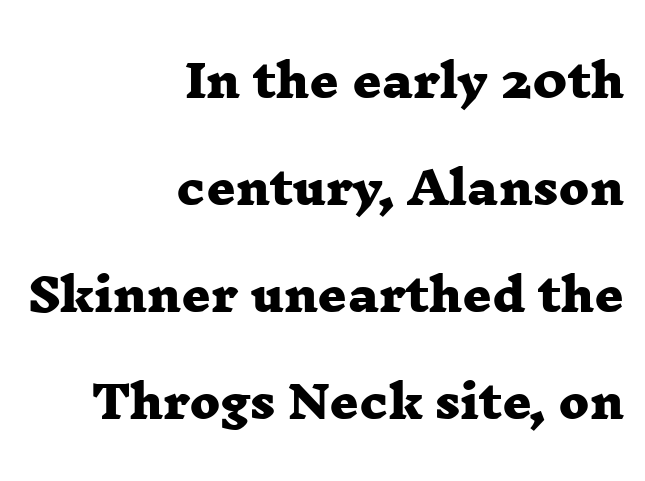
The image shows 45 px heavy, wide serif type; set right-aligned, loose line spacing (2.38x), normal letter spacing, not underlined; low stroke contrast and a medium x-height.
